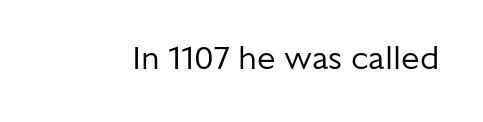
What stands out about the letter spacing? Nothing — it is the standard amount. Quick note: not italic, upright. Just letters on the line, the space beneath them empty. This is not heavy type; no bold has been used. Grotesque or geometric, the face here clearly has no serifs.
